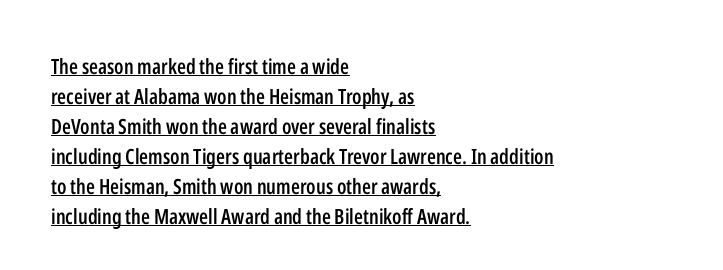
The image shows 21 px text type, upright; set left-aligned, normal line spacing (1.43x), normal letter spacing, underlined.
